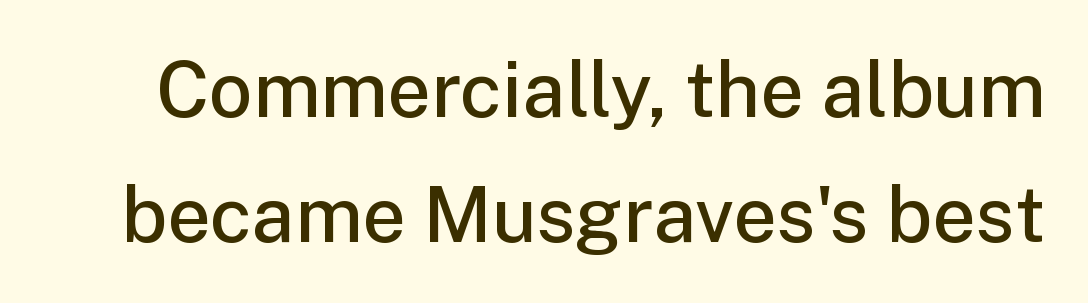
{"serif": "no", "italic": "no", "bold": "semi", "weight": "semibold", "width": "normal", "stroke_contrast": "low", "x_height": "medium", "monospaced": "no", "underline": "no", "line_spacing": "normal", "line_spacing_ratio": 1.62, "letter_spacing": "normal", "letter_spacing_em": 0.0, "glyph_px": 77}
